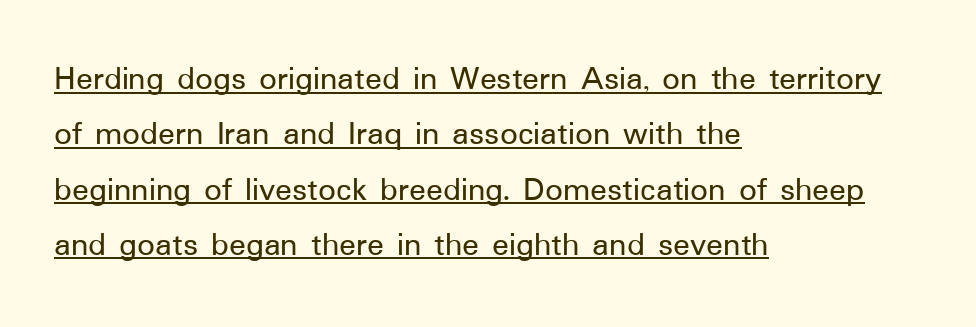
The image shows 35 px sans-serif type, upright; set left-aligned, normal line spacing (1.58x), normal letter spacing, underlined; low stroke contrast and a medium x-height.
